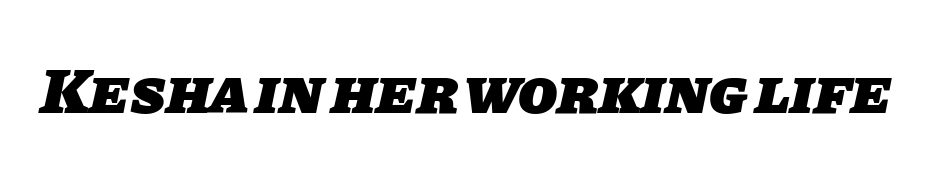
{"bold": "yes", "weight": "heavy", "width": "normal", "stroke_contrast": "low", "x_height": "large", "monospaced": "no", "underline": "no", "letter_spacing": "normal", "letter_spacing_em": 0.0, "glyph_px": 64}
